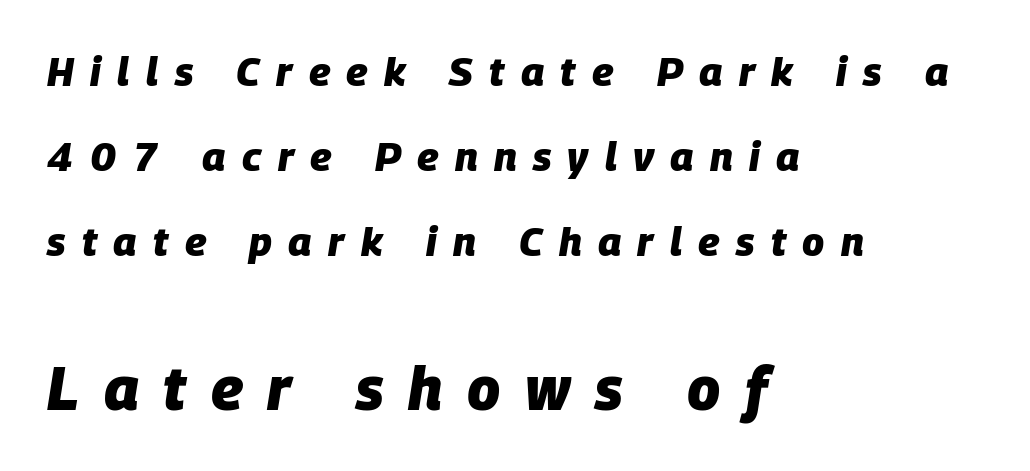
Q: Is the text bold? A: Yes.
Q: Is the text italic (slanted)? A: Yes, it leans right by about 9 degrees.
Q: Is the text underlined? A: No.
Q: How is the paragraph aligned? A: Left-aligned.
Q: Is the spacing between letters normal or unusually wide? A: Unusually wide.
Q: Is the spacing between lines tight, normal or loose? A: Loose.
Q: Which block of text is set in a larger size, the first (top) or the second (bottom)? A: The second (bottom) one.
Q: Width (condensed, normal, or wide)? A: Normal.
Q: Stroke contrast? A: Low.
Q: x-height? A: Large.
Q: Monospaced? A: No.
